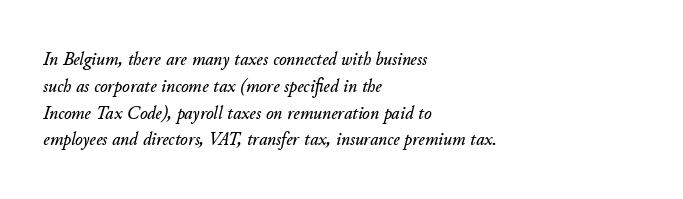
The space directly below the letters is spotless. Left-aligned paragraph, ragged on the right. Slant detected: the letters are inclined. Characters follow at the spacing the type designer built in. A typesetter would call this leading conventional body-copy spacing.
